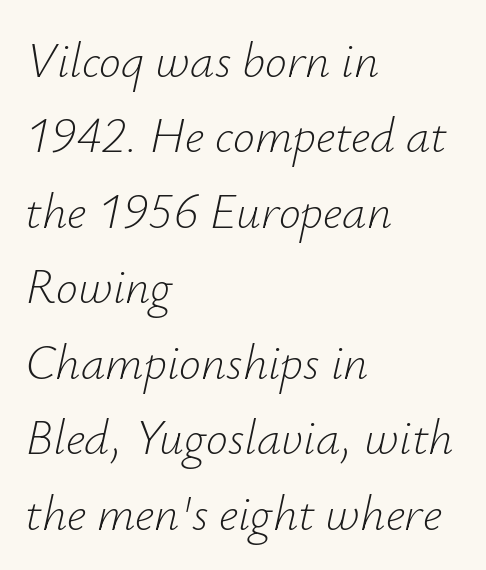
{"italic": "yes", "lean": "right", "slant_degrees": 12, "bold": "no", "weight": "light", "width": "normal", "stroke_contrast": "low", "x_height": "small", "monospaced": "no", "underline": "no", "align": "left", "line_spacing": "normal", "line_spacing_ratio": 1.54, "letter_spacing": "normal", "letter_spacing_em": 0.0, "glyph_px": 49}
